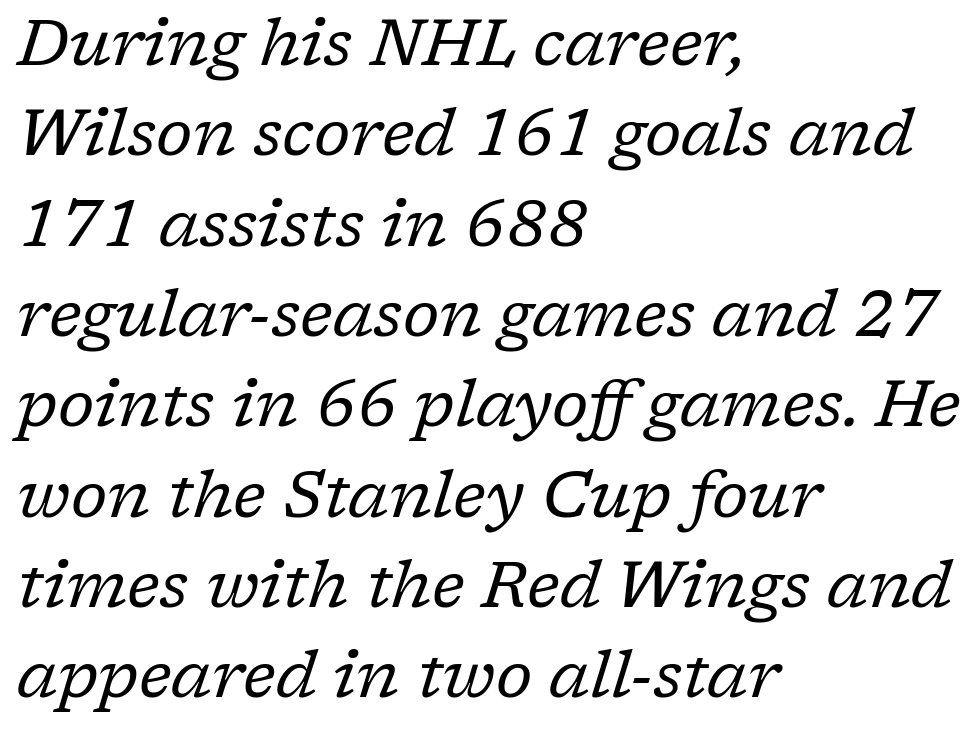
The letterforms sit at book weight or below. Each new line begins a customary step beneath the previous one. Bare-footed words on every line. Compared with typical body copy, the letter spacing here is the same. An italicized treatment has been applied to the whole sample.
